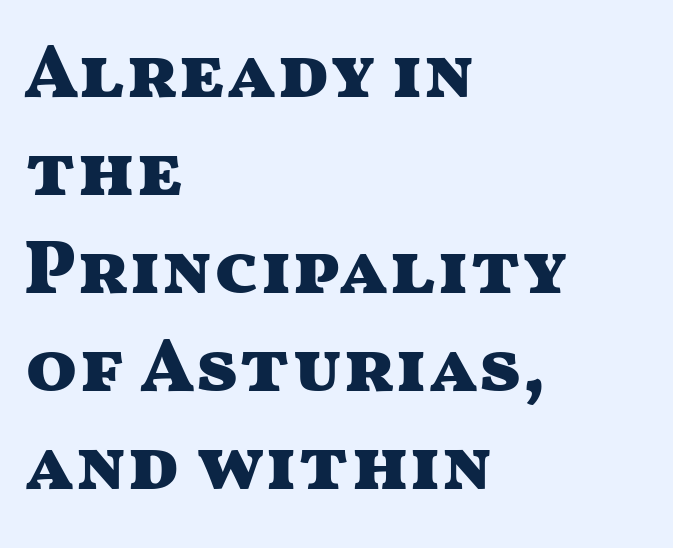
Thick stems and heavy bowls — unmistakably bold. The rendering shows plain stroke endings on the letterforms — a sans-serif design. Students, note that the glyphs here touch the page at normal intervals. Vertically, the passage feels balanced, rows spaced as you'd expect. Bare-footed words on every line. Spacing verdict: proportional, widths tailored to each character.
